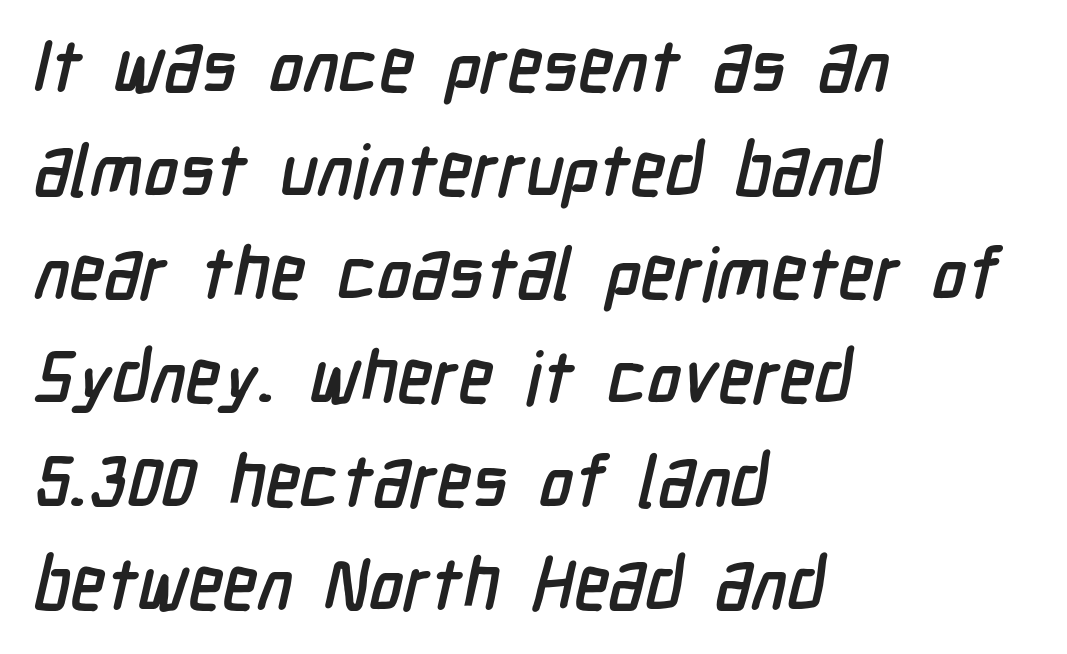
The image shows 72 px condensed sans-serif type; set left-aligned, normal line spacing (1.44x), normal letter spacing, not underlined; low stroke contrast and a medium x-height.
